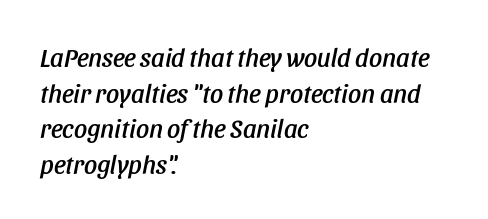
{"italic": "yes", "lean": "right", "slant_degrees": 11, "underline": "no", "align": "left", "line_spacing": "normal", "line_spacing_ratio": 1.37, "letter_spacing": "normal", "letter_spacing_em": 0.0, "glyph_px": 26}
